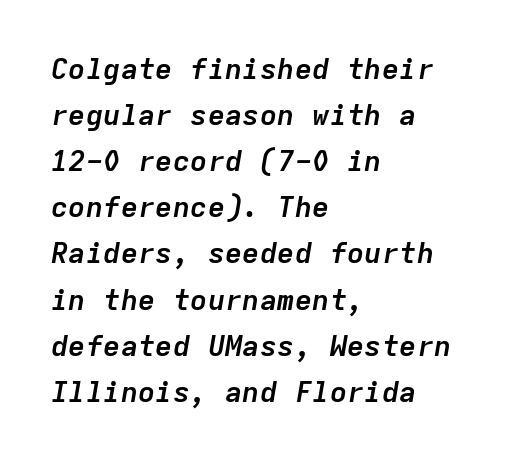
The space between consecutive lines is moderate. The rag falls on the right side of this text block. Is the letter spacing exaggerated? No — it looks like the ordinary default. A typesetter would call this monospace, since all characters share one set width. Is the type bold? Yes — the strokes are clearly thick and heavy.
